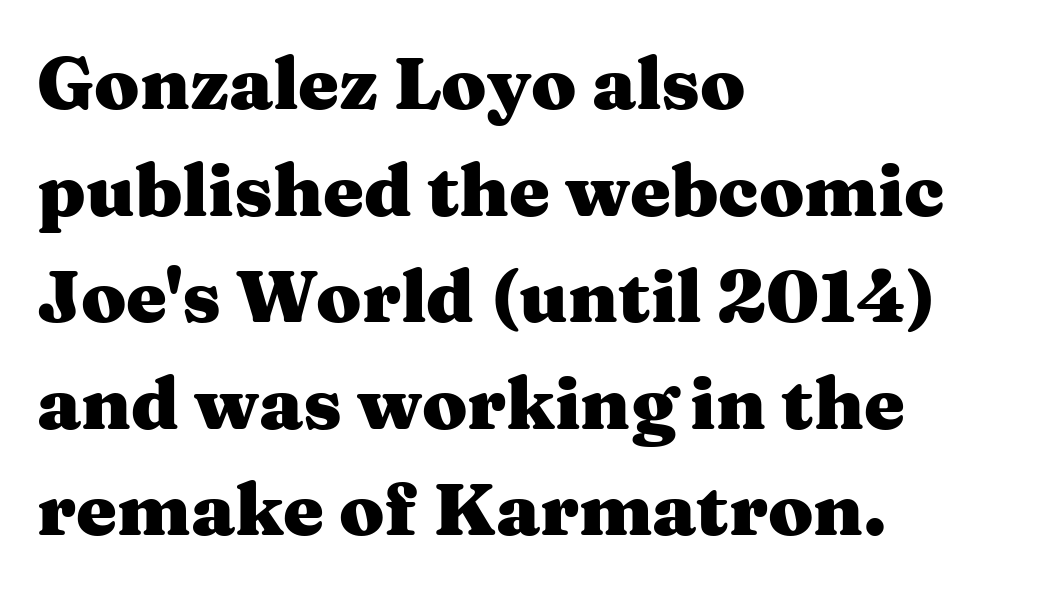
{"serif": "yes", "italic": "no", "bold": "yes", "weight": "heavy", "width": "wide", "stroke_contrast": "medium", "x_height": "medium", "monospaced": "no", "underline": "no", "align": "left", "line_spacing": "normal", "line_spacing_ratio": 1.46, "letter_spacing": "normal", "letter_spacing_em": 0.0, "glyph_px": 73}
